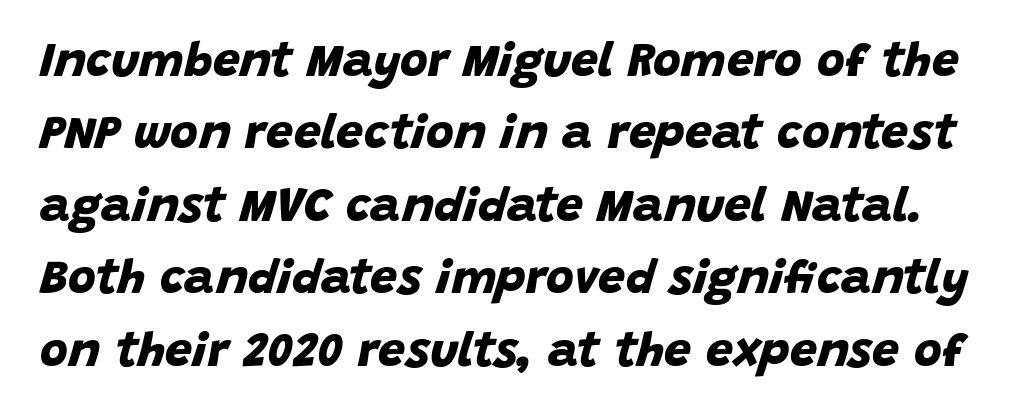
{"serif": "no", "bold": "yes", "weight": "bold", "width": "normal", "stroke_contrast": "low", "x_height": "large", "monospaced": "no", "underline": "no", "line_spacing": "normal", "line_spacing_ratio": 1.51, "letter_spacing": "normal", "letter_spacing_em": 0.0, "glyph_px": 48}
